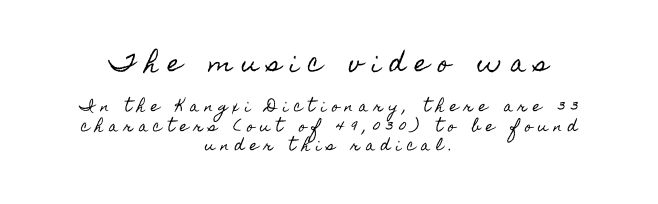
Caption: expanded tracking, letters set apart. The compositor balanced each line on the midline. Horizontal bands of white between lines are of average thickness. Here the first block reads like a headline and the second like body copy.
